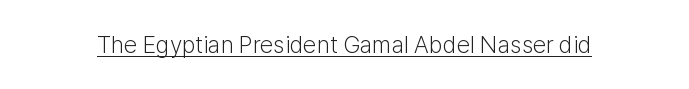
{"italic": "no", "bold": "no", "underline": "yes", "letter_spacing": "normal", "letter_spacing_em": 0.0, "glyph_px": 24}
